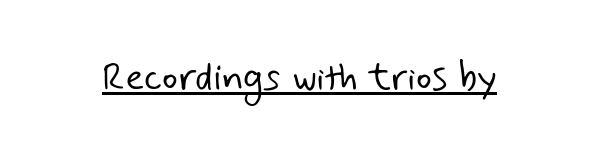
Q: Is the text bold? A: No.
Q: Is the typeface a serif or a sans-serif typeface? A: Sans-serif.
Q: Is the text underlined? A: Yes.
Q: Is the spacing between letters normal or unusually wide? A: Normal.
Q: Width (condensed, normal, or wide)? A: Normal.
Q: Stroke contrast? A: Low.
Q: x-height? A: Small.
Q: Monospaced? A: No.
